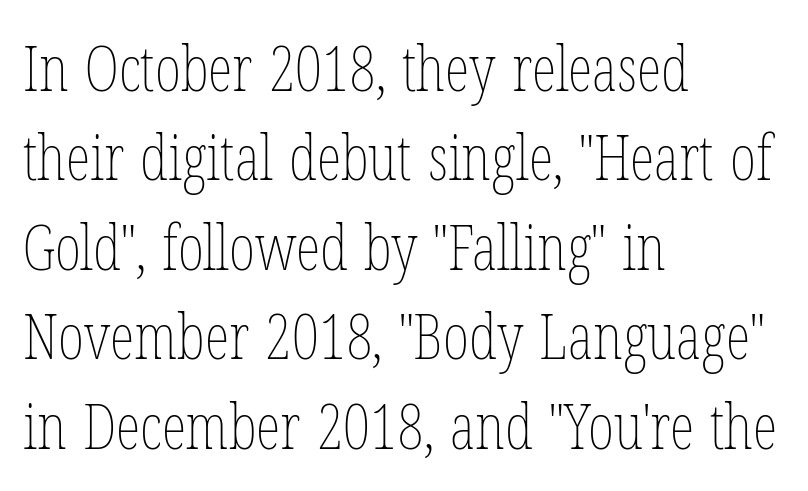
The image shows 63 px thin, condensed type, upright; set left-aligned, normal line spacing (1.42x), normal letter spacing, not underlined; low stroke contrast and a medium x-height.
